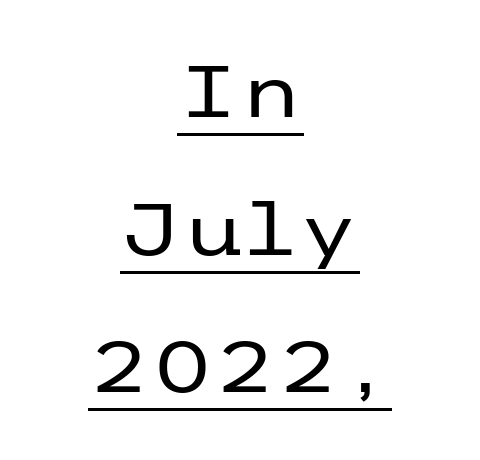
The text was rendered using a sans face with plain stroke endings. The lettering is marked with a stroke running underneath it. The letters sit at their default tracking, neither squeezed nor spread. Tall strokes in this sample are plumb rather than angled. Leading is clearly above the norm, producing a sparse column. Weight class: somewhere from thin through regular.
